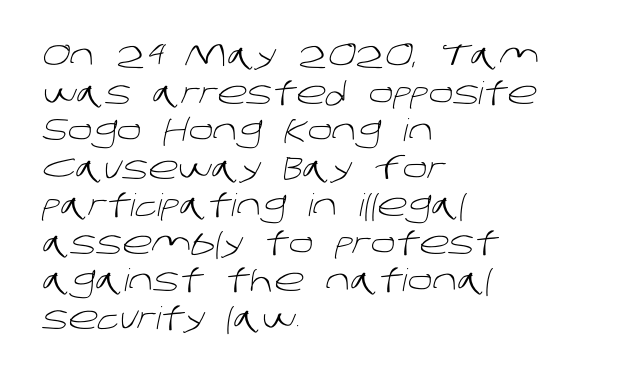
The passage shown is typeset with a sans-serif family. Looks like regular typesetting: each glyph gets only the width it needs. The passage is arranged the way most books set body copy — flush left. Short note: letters normally spaced. Lines of text with bare space underneath. This reads as an unemphasized weight, regular at the heaviest.
